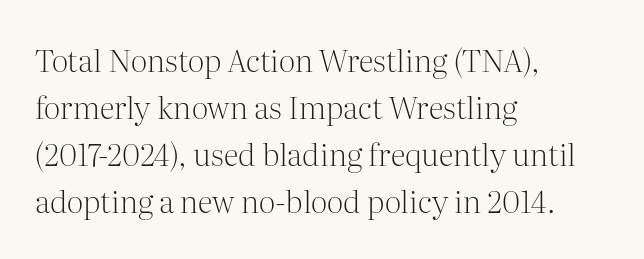
{"serif": "yes", "italic": "no", "bold": "no", "weight": "light", "width": "normal", "stroke_contrast": "medium", "x_height": "medium", "monospaced": "no", "underline": "no", "align": "left", "line_spacing": "normal", "line_spacing_ratio": 1.52, "letter_spacing": "normal", "letter_spacing_em": 0.0, "glyph_px": 31}
